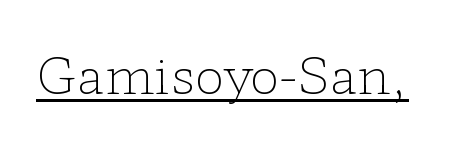
The image shows 50 px light, wide serif type, upright; set normal letter spacing, underlined; low stroke contrast and a medium x-height.
